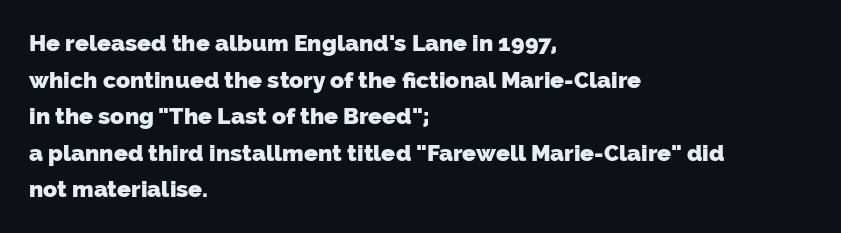
{"bold": "yes", "underline": "no", "align": "left", "line_spacing": "normal", "line_spacing_ratio": 1.59, "letter_spacing": "normal", "letter_spacing_em": 0.0, "glyph_px": 23}
